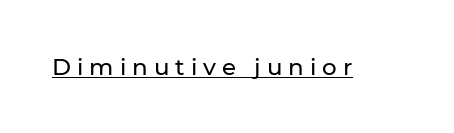
Q: Is the text italic (slanted)? A: No, it is upright.
Q: Is the text underlined? A: Yes.
Q: Is the spacing between letters normal or unusually wide? A: Unusually wide.
